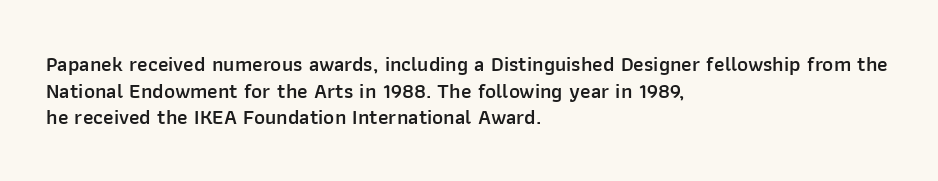
Casual observation: everything's shoved over to the left. Horizontal bands of white between lines are of average thickness. Tracking value appears to be zero — textbook default spacing. The letters stand straight up with perfectly vertical stems. Compared with an ordinary text face, these strokes are moderately heavier — a semibold. Anything drawn beneath the words? Only blank space.
